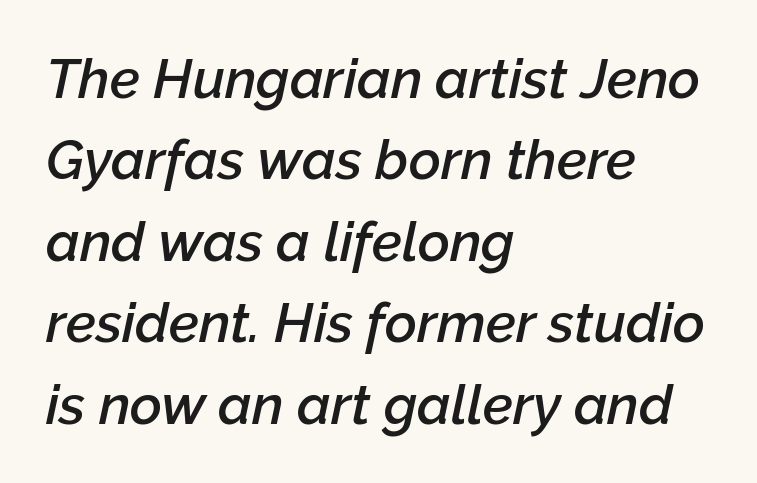
Q: Is the text bold? A: Semi-bold.
Q: Is the text italic (slanted)? A: Yes, it leans right by about 12 degrees.
Q: Is the text underlined? A: No.
Q: How is the paragraph aligned? A: Left-aligned.
Q: Is the spacing between letters normal or unusually wide? A: Normal.
Q: Is the spacing between lines tight, normal or loose? A: Normal.
Q: Width (condensed, normal, or wide)? A: Normal.
Q: Stroke contrast? A: Low.
Q: x-height? A: Medium.
Q: Monospaced? A: No.
